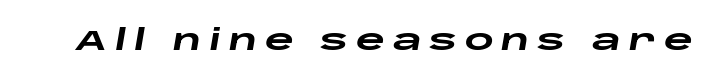
Q: Is the text bold? A: Yes.
Q: Is the text italic (slanted)? A: Yes, it leans right by about 10 degrees.
Q: Is the text underlined? A: No.
Q: Is the spacing between letters normal or unusually wide? A: Unusually wide.
Q: Width (condensed, normal, or wide)? A: Wide.
Q: Stroke contrast? A: Low.
Q: x-height? A: Large.
Q: Monospaced? A: No.
